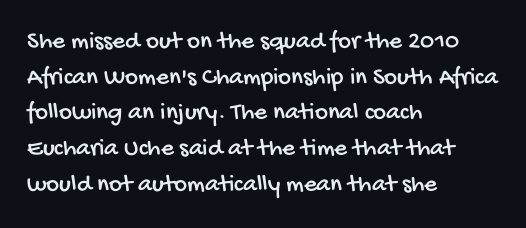
Q: Is the text underlined? A: No.
Q: How is the paragraph aligned? A: Left-aligned.
Q: Is the spacing between letters normal or unusually wide? A: Normal.
Q: Is the spacing between lines tight, normal or loose? A: Normal.
